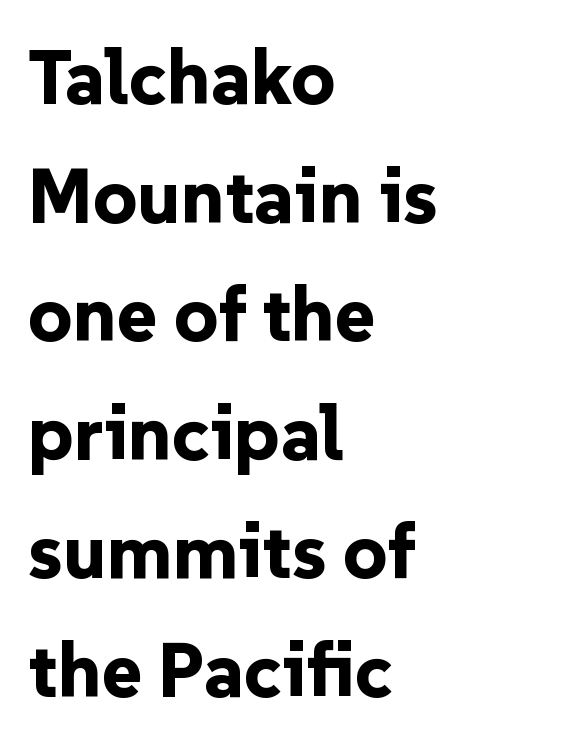
The face used here is proportionally spaced, like ordinary book or web type. The rag falls on the right side of this text block. Every stem runs plumb, perpendicular to the baseline. Beneath every word, the page is bare. Strokes here are thick enough to call this a true bold.
